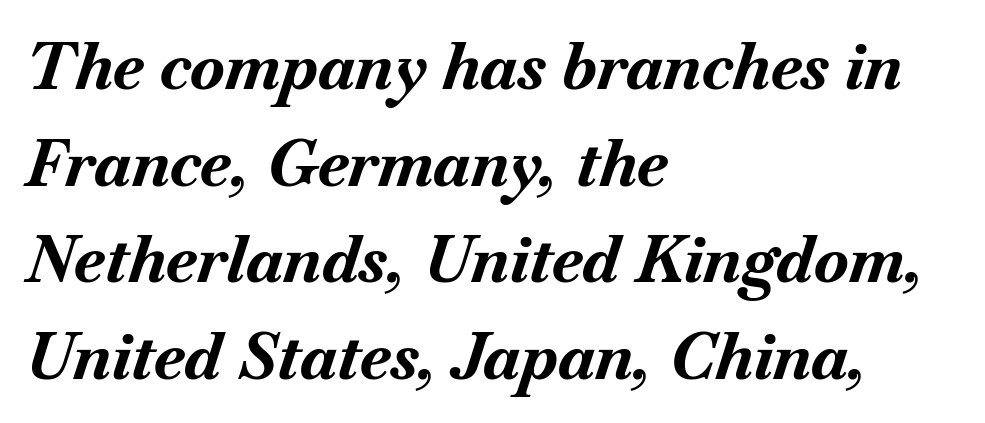
The image shows 64 px bold type, italic (leaning right); set left-aligned, normal line spacing (1.51x), normal letter spacing, not underlined; medium stroke contrast and a small x-height.
